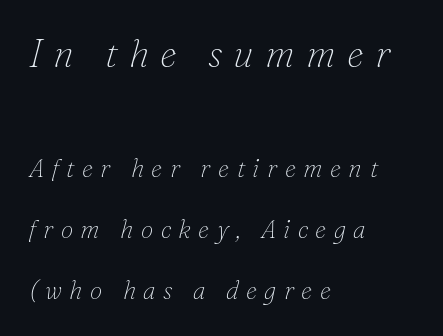
Q: Is the text bold? A: No.
Q: Is the text italic (slanted)? A: Yes, it leans right by about 16 degrees.
Q: Is the typeface a serif or a sans-serif typeface? A: Serif.
Q: Is the text underlined? A: No.
Q: How is the paragraph aligned? A: Left-aligned.
Q: Is the spacing between letters normal or unusually wide? A: Unusually wide.
Q: Is the spacing between lines tight, normal or loose? A: Loose.
Q: Which block of text is set in a larger size, the first (top) or the second (bottom)? A: The first (top) one.
Q: Width (condensed, normal, or wide)? A: Normal.
Q: Stroke contrast? A: Low.
Q: x-height? A: Small.
Q: Monospaced? A: No.
